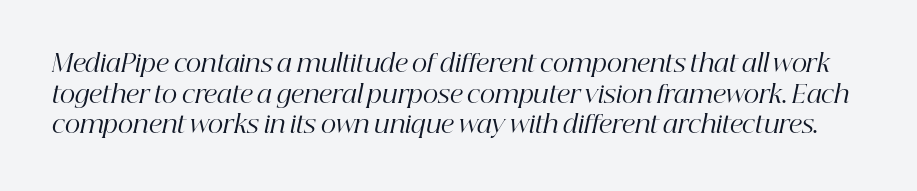
The image shows 24 px text type, italic (leaning right); set normal line spacing (1.28x), normal letter spacing, not underlined.
